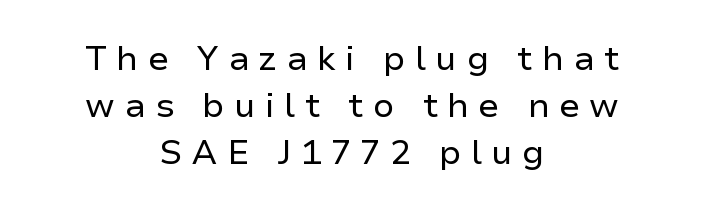
These lines sit exactly where default settings would place them. Quick note: not italic, upright. Underline: absent. The glyphs in this specimen are sans serif. Does extra space separate the letters? Yes, quite a lot of it.
